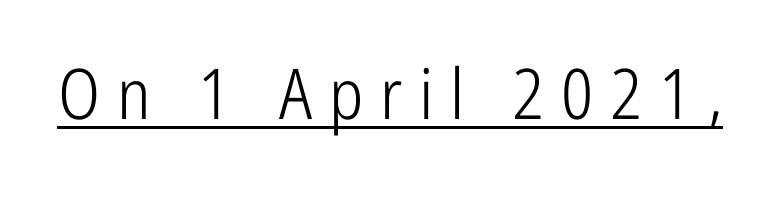
Q: Is the text bold? A: No.
Q: Is the text italic (slanted)? A: No, it is upright.
Q: Is the typeface a serif or a sans-serif typeface? A: Sans-serif.
Q: Is the text underlined? A: Yes.
Q: Is the spacing between letters normal or unusually wide? A: Unusually wide.
Q: Width (condensed, normal, or wide)? A: Condensed.
Q: Stroke contrast? A: Low.
Q: x-height? A: Medium.
Q: Monospaced? A: No.
